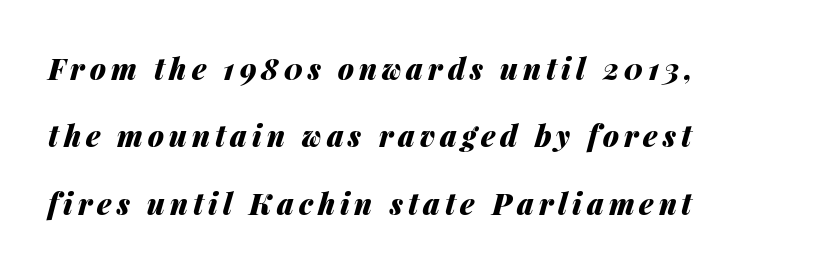
Q: Is the text bold? A: Yes.
Q: Is the text italic (slanted)? A: Yes, it leans right by about 14 degrees.
Q: Is the text underlined? A: No.
Q: How is the paragraph aligned? A: Left-aligned.
Q: Is the spacing between lines tight, normal or loose? A: Loose.
Q: Width (condensed, normal, or wide)? A: Normal.
Q: Stroke contrast? A: Medium.
Q: x-height? A: Medium.
Q: Monospaced? A: No.
